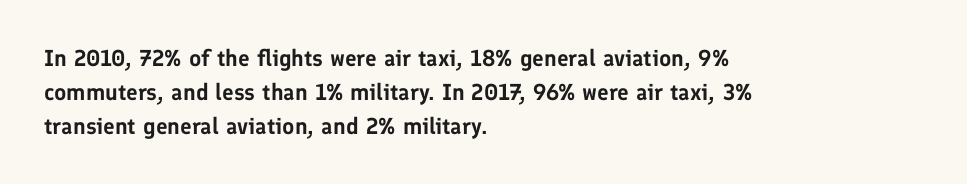
Left-aligned paragraph, ragged on the right. Compared with typical body copy, the letter spacing here is the same. A roman cut, with each character standing at attention. Baseline-to-baseline distance is the conventional proportion of letter height. The string is rendered with underlining switched off.
